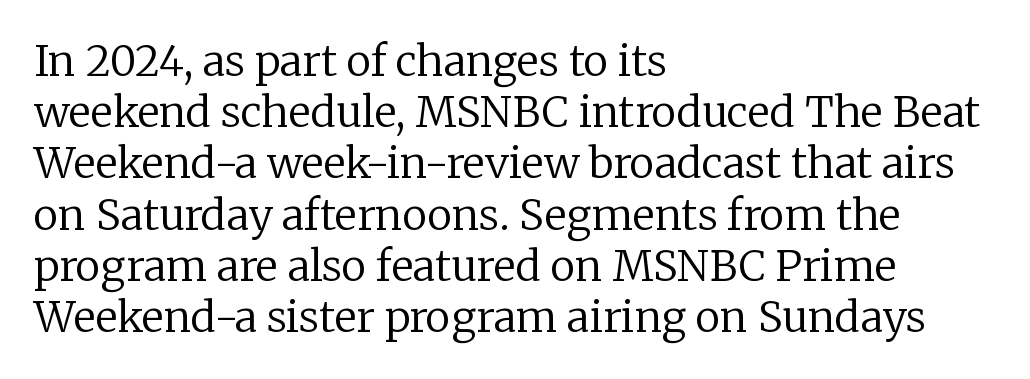
Q: Is the text bold? A: No.
Q: Is the text italic (slanted)? A: No, it is upright.
Q: Is the typeface a serif or a sans-serif typeface? A: Serif.
Q: Is the text underlined? A: No.
Q: How is the paragraph aligned? A: Left-aligned.
Q: Is the spacing between letters normal or unusually wide? A: Normal.
Q: Width (condensed, normal, or wide)? A: Normal.
Q: Stroke contrast? A: Low.
Q: x-height? A: Medium.
Q: Monospaced? A: No.
